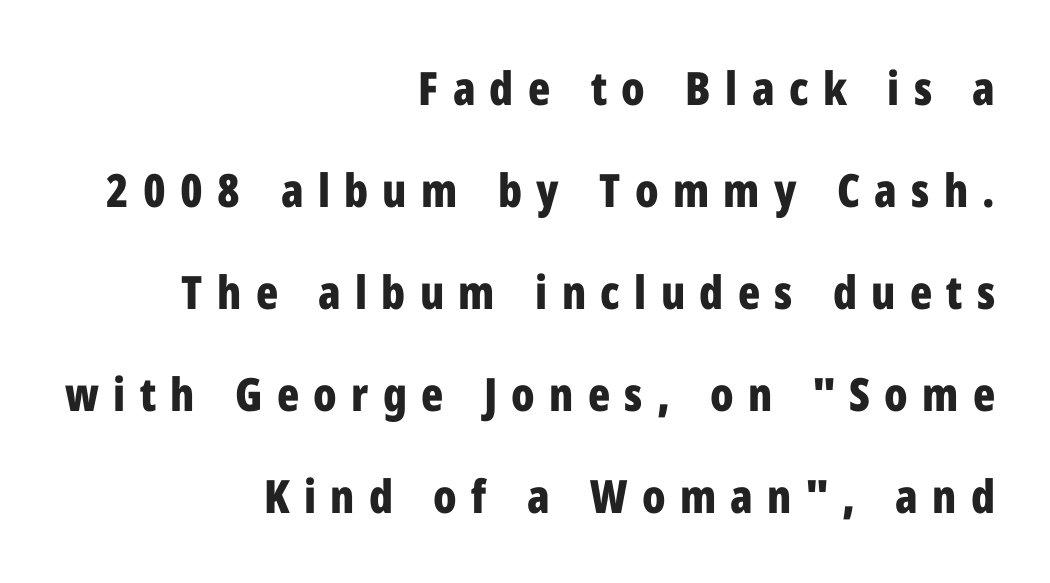
When letters stand straight like this, we call the style roman or upright. The baseline area is clear. The setting favours the right margin, as signatures and pull-quotes sometimes do. The passage shown is typed in a proportional face where columns would drift.
